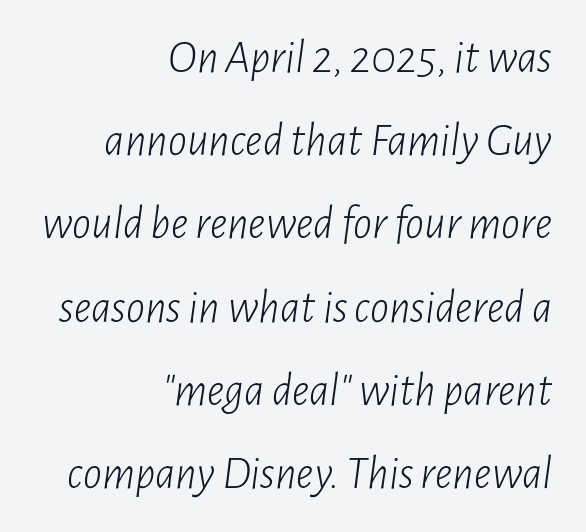
Notice how the passage keeps a crisp vertical edge on the right only. The strokes are not fattened; the text isn't bold. Spacing verdict: proportional, widths tailored to each character. Descenders hang freely into open space. This is oblique type, the kind used for emphasis or titles. Default kerning and tracking; the words read as compact shapes.
